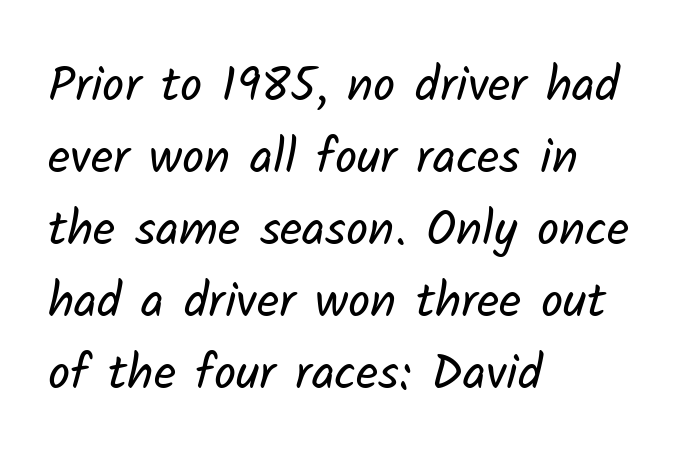
{"serif": "no", "bold": "no", "weight": "regular", "width": "normal", "stroke_contrast": "low", "x_height": "medium", "monospaced": "no", "underline": "no", "align": "left", "line_spacing": "normal", "line_spacing_ratio": 1.47, "letter_spacing": "normal", "letter_spacing_em": 0.0, "glyph_px": 49}
